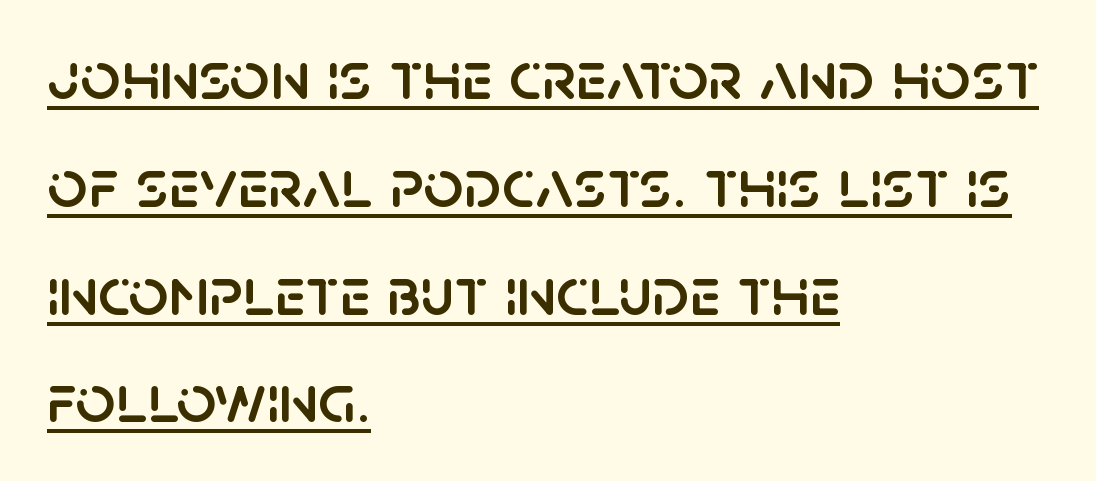
Stroke terminals: plain, sans-serif. If you drew a ruler down the left edge, every line would touch it. Varying glyph widths throughout — classic text-font behaviour. Underline: present.
